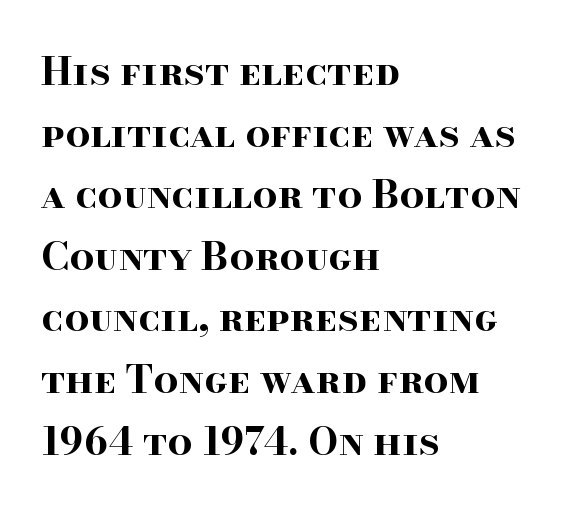
{"serif": "yes", "italic": "no", "bold": "yes", "weight": "bold", "width": "wide", "stroke_contrast": "high", "x_height": "small", "monospaced": "no", "underline": "no", "align": "left", "line_spacing": "normal", "line_spacing_ratio": 1.58, "letter_spacing": "normal", "letter_spacing_em": 0.0, "glyph_px": 39}
